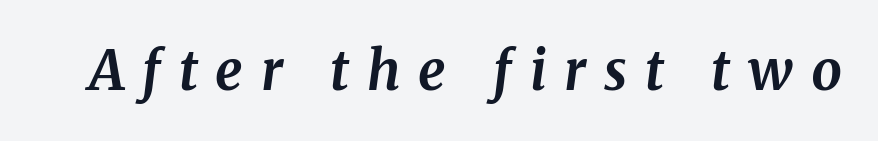
{"serif": "yes", "italic": "yes", "lean": "right", "slant_degrees": 8, "bold": "yes", "weight": "bold", "width": "normal", "stroke_contrast": "medium", "x_height": "medium", "monospaced": "no", "underline": "no", "letter_spacing": "wide", "letter_spacing_em": 0.33, "glyph_px": 54}
